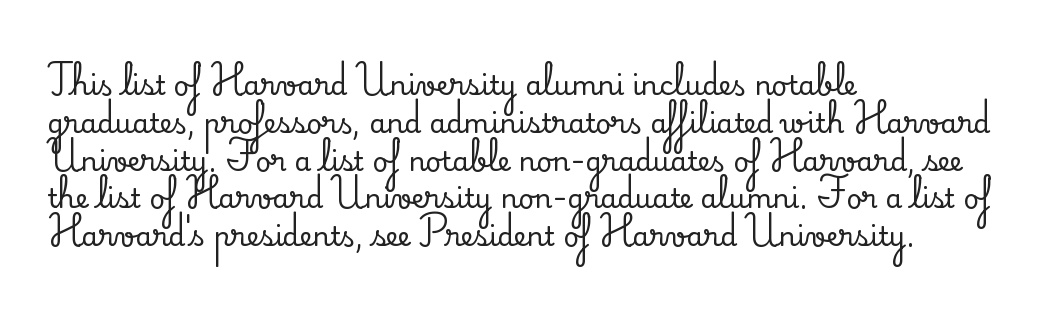
Q: Is the text italic (slanted)? A: No, it is upright.
Q: Is the text underlined? A: No.
Q: How is the paragraph aligned? A: Left-aligned.
Q: Is the spacing between letters normal or unusually wide? A: Normal.
Q: Is the spacing between lines tight, normal or loose? A: Normal.
